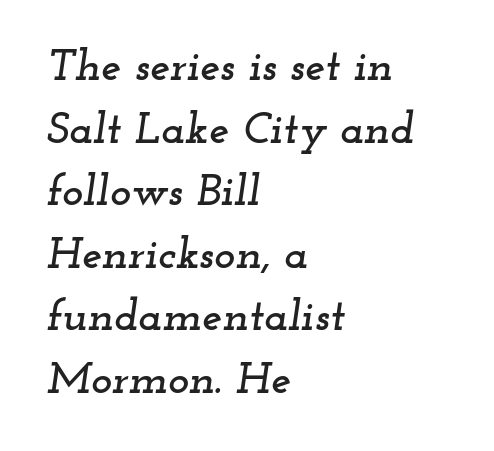
The designer went with a serif here, giving each stem small feet. Look at the tracking — it's just the regular setting, nothing added. Line spacing here is normal. Letters rest on an invisible, unmarked baseline. Character widths vary here, with narrow letters taking less room than wide ones.
